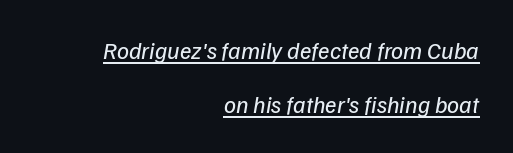
The image shows 24 px text type, italic (leaning right); set right-aligned, loose line spacing (2.24x), normal letter spacing, underlined.
